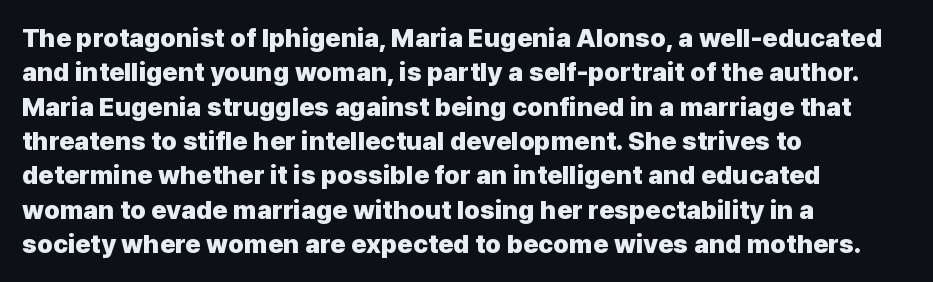
Q: Is the text bold? A: Yes.
Q: Is the text italic (slanted)? A: No, it is upright.
Q: Is the text underlined? A: No.
Q: How is the paragraph aligned? A: Left-aligned.
Q: Is the spacing between letters normal or unusually wide? A: Normal.
Q: Is the spacing between lines tight, normal or loose? A: Normal.
